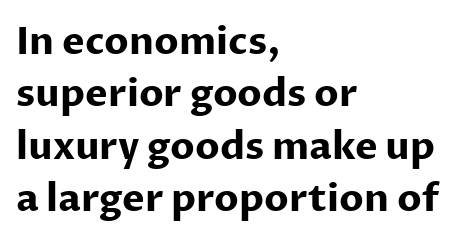
{"serif": "no", "italic": "no", "bold": "yes", "weight": "bold", "width": "normal", "stroke_contrast": "low", "x_height": "medium", "monospaced": "no", "underline": "no", "align": "left", "line_spacing": "normal", "line_spacing_ratio": 1.38, "letter_spacing": "normal", "letter_spacing_em": 0.0, "glyph_px": 38}
